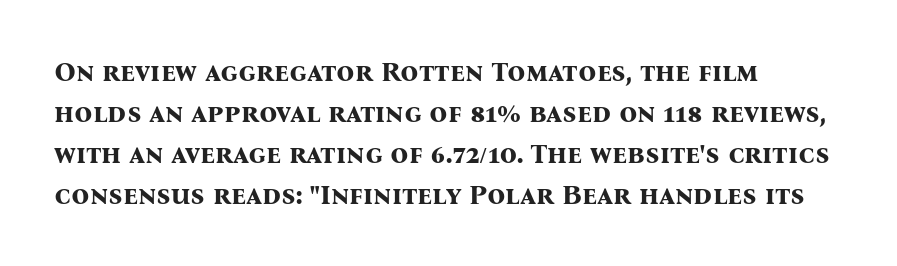
I'd call this a serif setting — the letters wear small feet. The specimen omits any rule beneath the text block's lines. The letters advance in unequal steps, a hallmark of proportional type. Each word holds together tightly as a unit, with standard inter-letter gaps.
